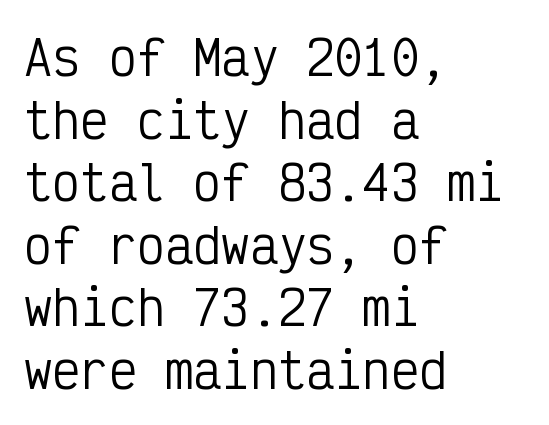
Q: Is the text bold? A: No.
Q: Is the text italic (slanted)? A: No, it is upright.
Q: Is the typeface a serif or a sans-serif typeface? A: Sans-serif.
Q: Is the text underlined? A: No.
Q: How is the paragraph aligned? A: Left-aligned.
Q: Is the spacing between letters normal or unusually wide? A: Normal.
Q: Is the spacing between lines tight, normal or loose? A: Normal.
Q: Width (condensed, normal, or wide)? A: Condensed.
Q: Stroke contrast? A: Low.
Q: x-height? A: Medium.
Q: Monospaced? A: Yes.
